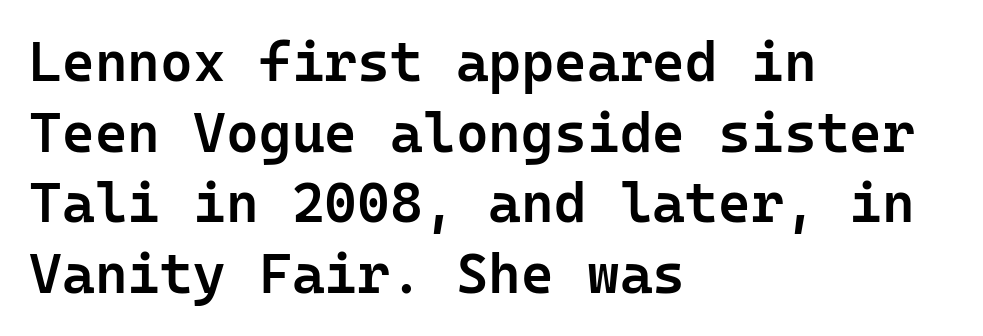
Every letter is mildly thick-stroked: semibold rather than bold. Every stem runs plumb, perpendicular to the baseline. Vertically, the passage feels balanced, rows spaced as you'd expect. Descenders hang freely into open space. Honestly, the letter spacing is just normal — you wouldn't notice it. These lines stack with their left ends in a neat column.
